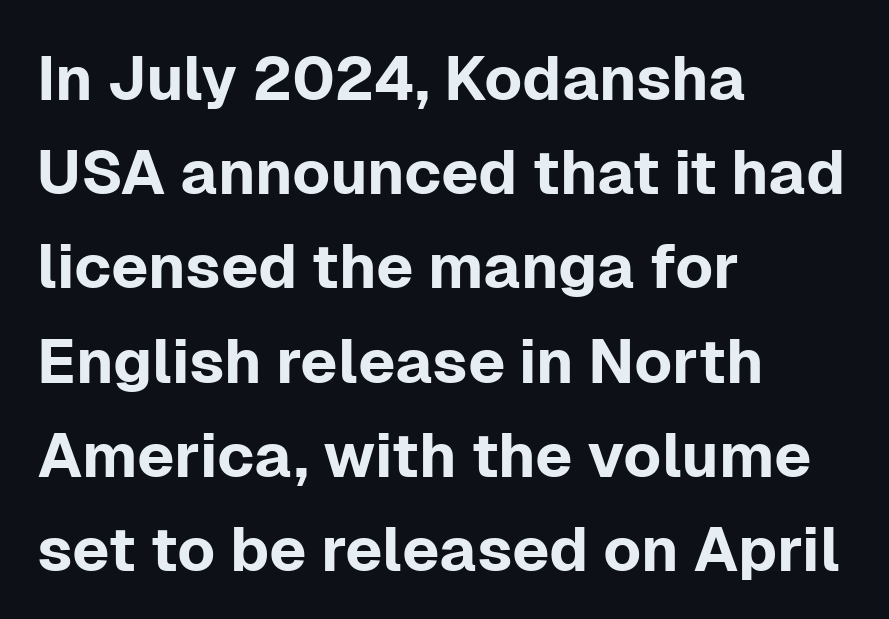
{"serif": "no", "italic": "no", "width": "normal", "stroke_contrast": "low", "x_height": "medium", "monospaced": "no", "underline": "no", "align": "left", "line_spacing": "normal", "line_spacing_ratio": 1.52, "letter_spacing": "normal", "letter_spacing_em": 0.0, "glyph_px": 62}
